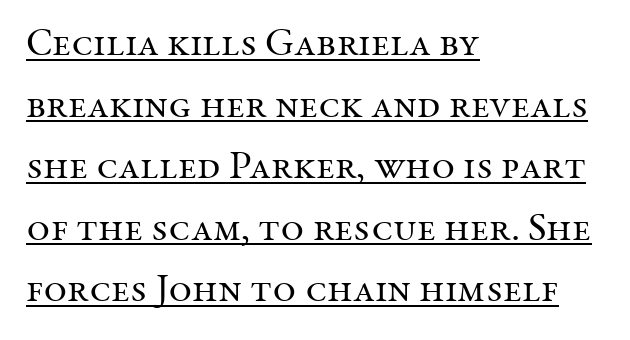
Teacher's note: observe the even left margin — that is flush-left alignment. Is the letter spacing exaggerated? No — it looks like the ordinary default. The face used here is proportionally spaced, like ordinary book or web type. Notice how descenders clear the ascenders below comfortably — that's standard leading. No heavy texture on the line: the type isn't bold. Has an underline been added? It has.
